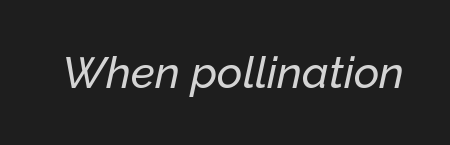
Caption: standard tracking, unaltered. This sample has the flowing, uneven cadence of proportional lettering. Lines of text with bare space underneath. The whole block is typeset with a tilt.
